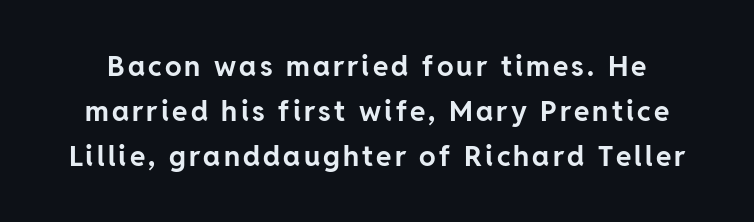
Q: Is the text bold? A: Yes.
Q: Is the text italic (slanted)? A: No, it is upright.
Q: Is the typeface a serif or a sans-serif typeface? A: Sans-serif.
Q: Is the text underlined? A: No.
Q: Is the spacing between lines tight, normal or loose? A: Normal.
Q: Width (condensed, normal, or wide)? A: Normal.
Q: Stroke contrast? A: Low.
Q: x-height? A: Medium.
Q: Monospaced? A: No.
